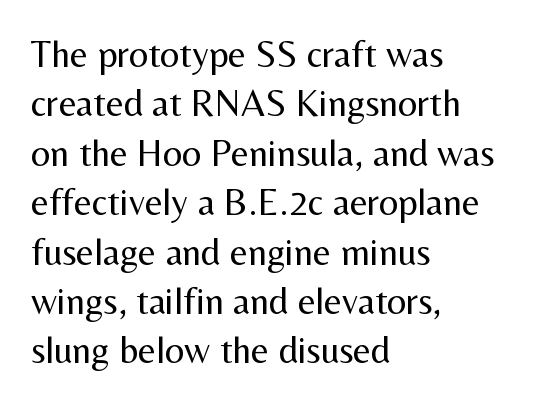
{"serif": "no", "italic": "no", "bold": "no", "weight": "regular", "width": "normal", "stroke_contrast": "medium", "x_height": "medium", "monospaced": "no", "underline": "no", "align": "left", "line_spacing": "normal", "line_spacing_ratio": 1.3, "letter_spacing": "normal", "letter_spacing_em": 0.0, "glyph_px": 38}
